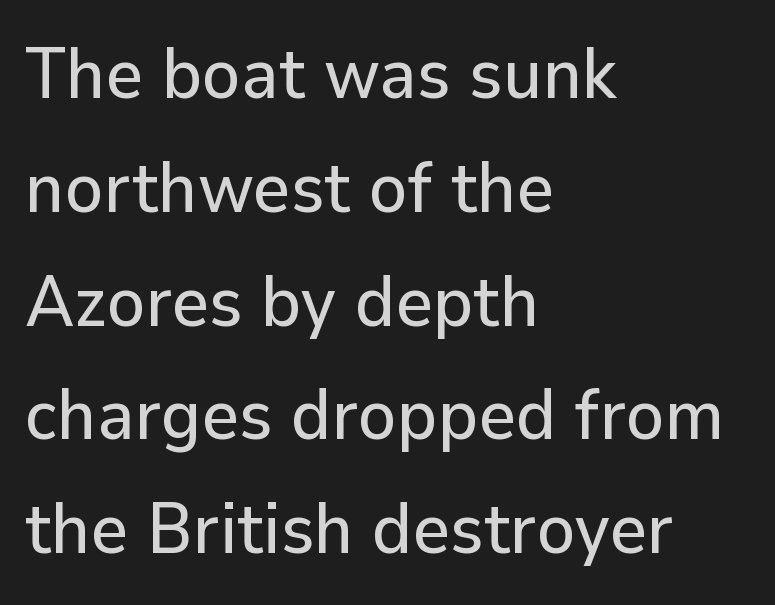
The image shows 72 px sans-serif type, upright; set left-aligned, normal line spacing (1.58x), normal letter spacing, not underlined; low stroke contrast and a medium x-height.
